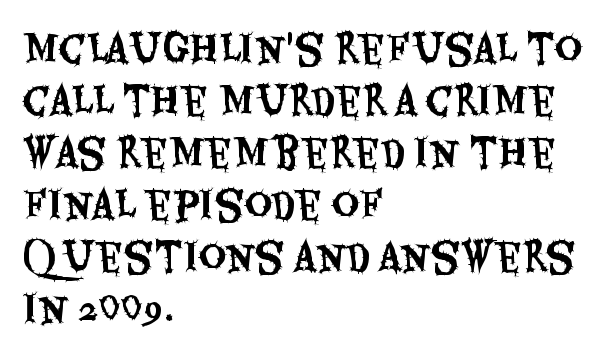
{"serif": "no", "italic": "no", "width": "condensed", "stroke_contrast": "medium", "x_height": "large", "monospaced": "no", "underline": "no", "align": "left", "line_spacing": "normal", "line_spacing_ratio": 1.37, "letter_spacing": "normal", "letter_spacing_em": 0.0, "glyph_px": 38}
